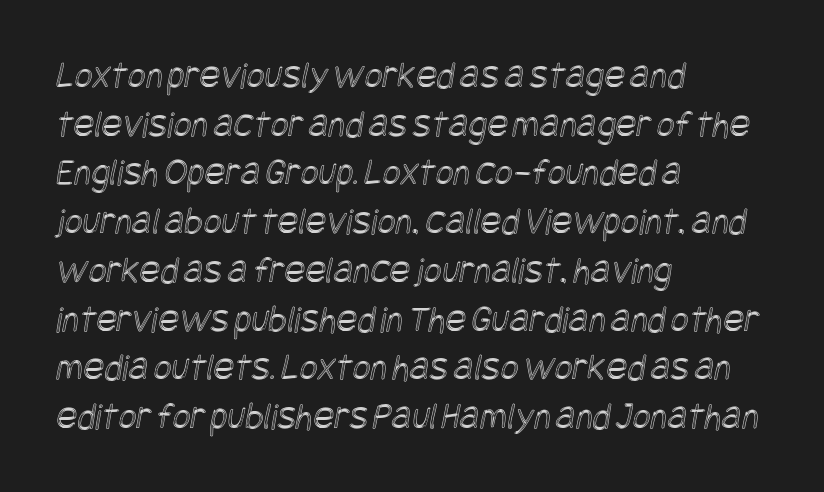
Q: Is the text underlined? A: No.
Q: How is the paragraph aligned? A: Left-aligned.
Q: Is the spacing between letters normal or unusually wide? A: Normal.
Q: Is the spacing between lines tight, normal or loose? A: Normal.
Q: Width (condensed, normal, or wide)? A: Condensed.
Q: x-height? A: Large.
